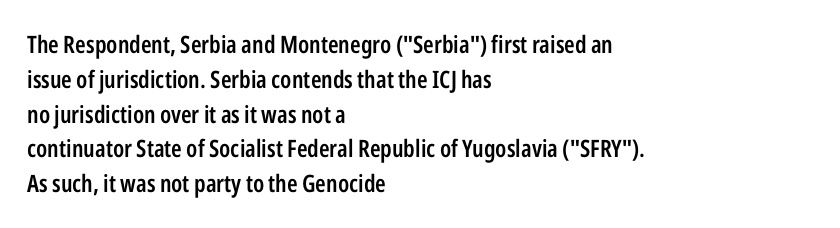
Notice how descenders clear the ascenders below comfortably — that's standard leading. It's the straight-up-and-down kind of type. Horizontally, the lines are justified to the leading edge only. Is the letter spacing exaggerated? No — it looks like the ordinary default. Semibold letterforms, between regular and bold.
